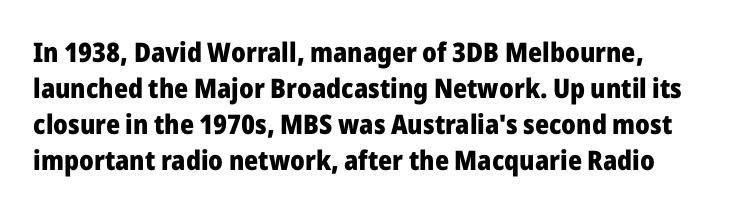
The image shows 27 px bold type, upright; set left-aligned, normal line spacing (1.33x), normal letter spacing, not underlined.
